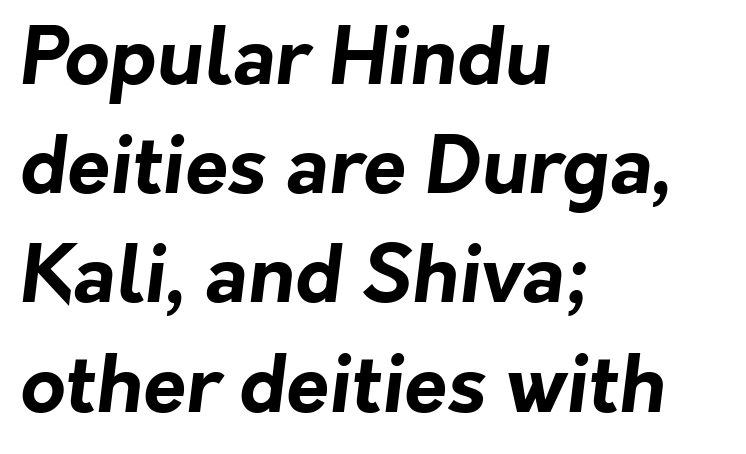
In terms of letterspacing, this is plain default setting. The passage shown is typeset with a sans-serif family. The line-height multiplier appears to be the usual default. Do the characters align in a grid? No, the font is proportional. The rendering anchors every line to the left-hand side. The passage shown is not underscored anywhere.
